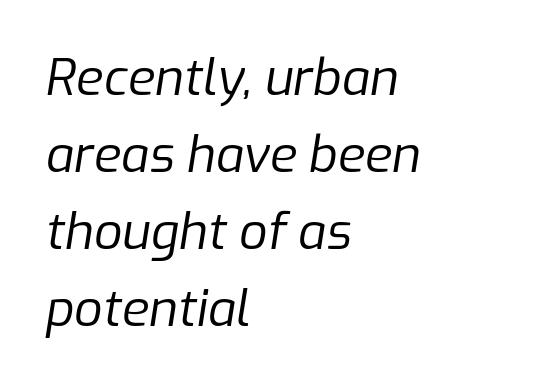
Any mark beneath the type? The region is blank. The designer left line spacing at the default. Heft: none added — not bold. Spacing verdict: proportional, widths tailored to each character. Teacher's note: observe the even left margin — that is flush-left alignment. Compared with typical body copy, the letter spacing here is the same.
